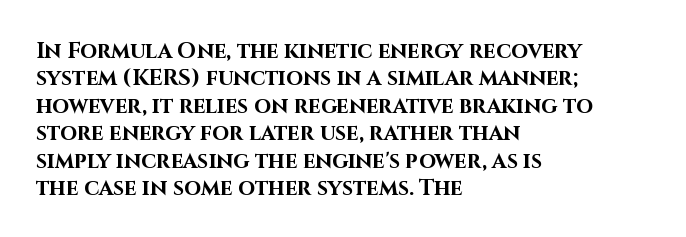
Q: Is the text bold? A: Yes.
Q: Is the text italic (slanted)? A: No, it is upright.
Q: Is the text underlined? A: No.
Q: How is the paragraph aligned? A: Left-aligned.
Q: Is the spacing between letters normal or unusually wide? A: Normal.
Q: Is the spacing between lines tight, normal or loose? A: Normal.
